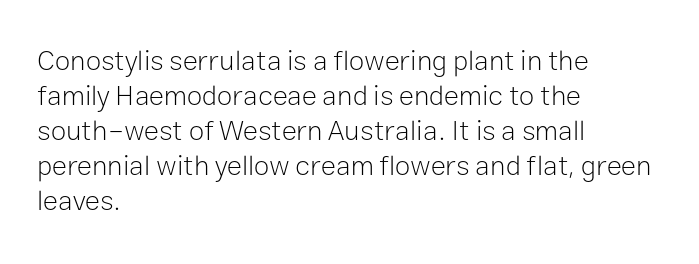
Q: Is the text bold? A: No.
Q: Is the text italic (slanted)? A: No, it is upright.
Q: Is the typeface a serif or a sans-serif typeface? A: Sans-serif.
Q: Is the text underlined? A: No.
Q: How is the paragraph aligned? A: Left-aligned.
Q: Is the spacing between letters normal or unusually wide? A: Normal.
Q: Is the spacing between lines tight, normal or loose? A: Normal.
Q: Width (condensed, normal, or wide)? A: Normal.
Q: Stroke contrast? A: Low.
Q: x-height? A: Medium.
Q: Monospaced? A: No.
